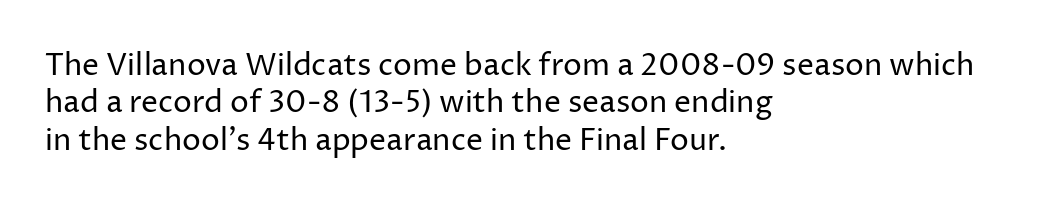
{"serif": "no", "italic": "no", "bold": "no", "weight": "regular", "width": "normal", "stroke_contrast": "low", "x_height": "medium", "monospaced": "no", "underline": "no", "align": "left", "line_spacing": "normal", "line_spacing_ratio": 1.25, "letter_spacing": "normal", "letter_spacing_em": 0.0, "glyph_px": 30}
